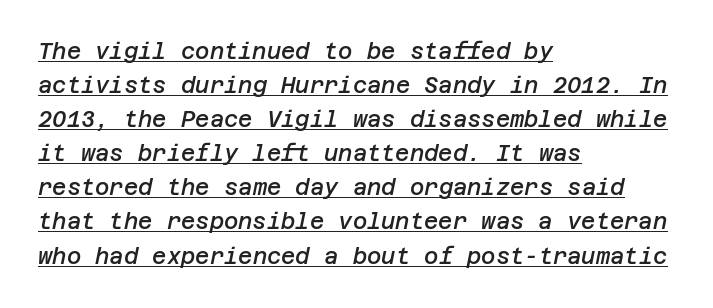
{"italic": "yes", "lean": "right", "slant_degrees": 12, "bold": "semi", "underline": "yes", "align": "left", "line_spacing": "normal", "line_spacing_ratio": 1.55, "letter_spacing": "normal", "letter_spacing_em": 0.0, "glyph_px": 22}
